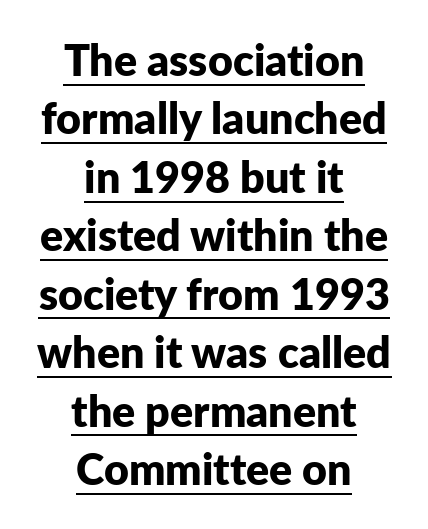
{"serif": "no", "italic": "no", "bold": "yes", "weight": "bold", "width": "normal", "stroke_contrast": "low", "x_height": "medium", "monospaced": "no", "underline": "yes", "align": "center", "line_spacing": "normal", "line_spacing_ratio": 1.36, "letter_spacing": "normal", "letter_spacing_em": 0.0, "glyph_px": 43}
